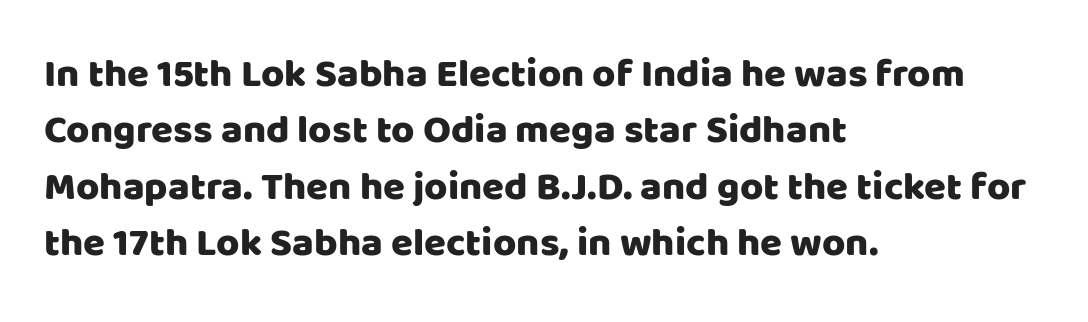
Q: Is the text italic (slanted)? A: No, it is upright.
Q: Is the typeface a serif or a sans-serif typeface? A: Sans-serif.
Q: Is the text underlined? A: No.
Q: How is the paragraph aligned? A: Left-aligned.
Q: Is the spacing between letters normal or unusually wide? A: Normal.
Q: Is the spacing between lines tight, normal or loose? A: Normal.
Q: Width (condensed, normal, or wide)? A: Normal.
Q: Stroke contrast? A: Low.
Q: x-height? A: Large.
Q: Monospaced? A: No.
